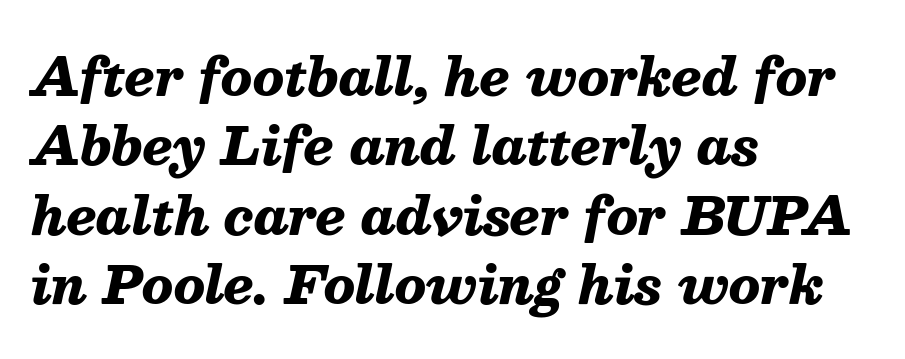
Chunky letters — that's bold for sure. Underlining? Definitely not there. A classic flush-left, rag-right setting is used for this passage. Students, observe: this is what conventionally led text looks like. Caption: standard tracking, unaltered. Proportional: the letters do not fall into vertical columns.
